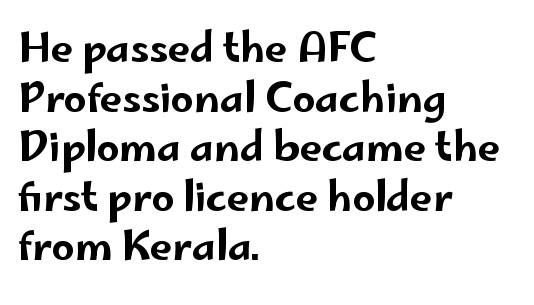
The image shows 40 px wide sans-serif type, upright; set left-aligned, line spacing 1.24x, normal letter spacing, not underlined; low stroke contrast and a small x-height.
